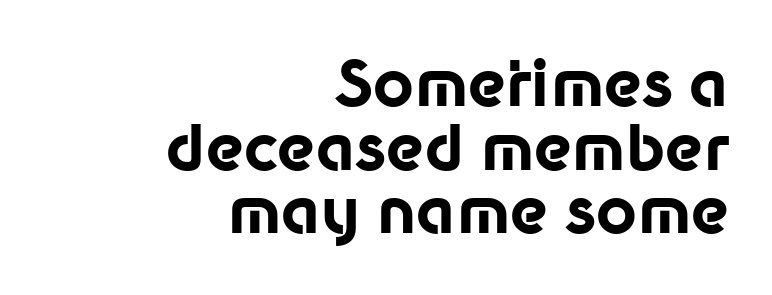
Right-aligned paragraph, ragged on the left. The string is rendered with underlining switched off. Each letter keeps its own natural width here, so spacing adapts to shape. Classification — sans serif. A typesetter would call this leading minimal, almost set solid.
